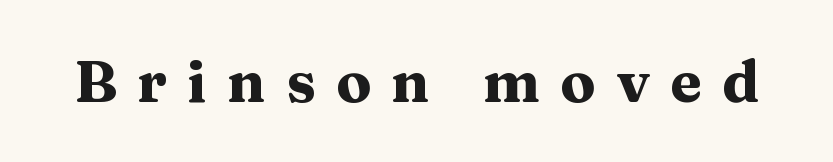
Typesetter's note: full bold, strokes at maximum text heaviness. This is roman type, the default non-slanted kind. The zone under the glyphs is completely vacant. These lines are composed in type with serifs. The letters advance in unequal steps, a hallmark of proportional type.
